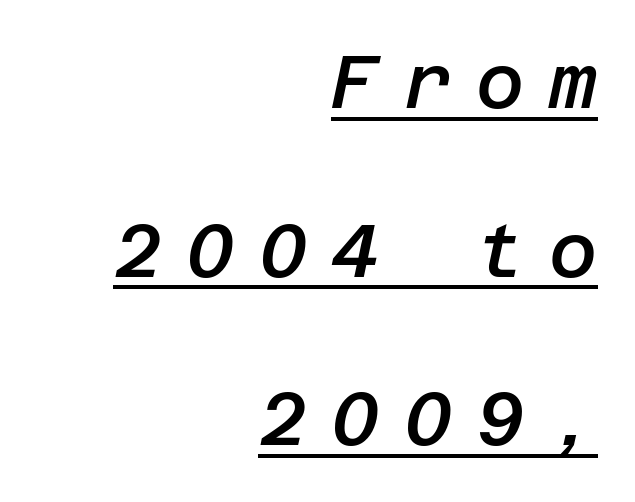
{"italic": "yes", "lean": "right", "slant_degrees": 12, "bold": "semi", "weight": "semibold", "width": "normal", "stroke_contrast": "low", "x_height": "large", "underline": "yes", "align": "right", "line_spacing": "loose", "line_spacing_ratio": 2.28, "letter_spacing": "wide", "letter_spacing_em": 0.33, "glyph_px": 74}
